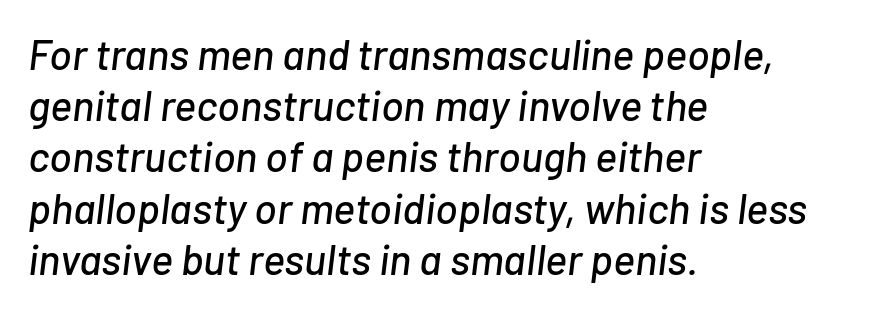
The image shows 42 px text type, italic (leaning right); set left-aligned, line spacing 1.22x, normal letter spacing, not underlined; low stroke contrast and a medium x-height.
